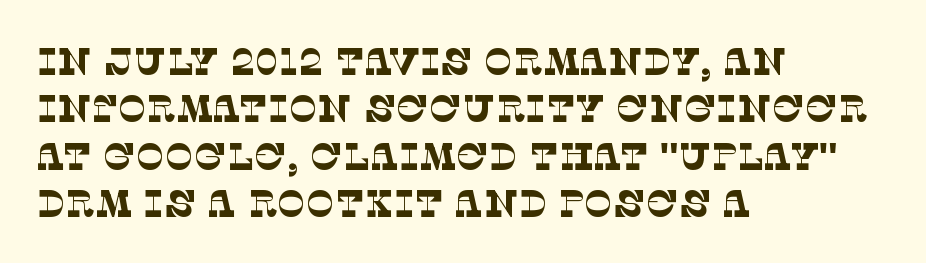
Q: Is the text bold? A: No.
Q: Is the typeface a serif or a sans-serif typeface? A: Serif.
Q: Is the text underlined? A: No.
Q: How is the paragraph aligned? A: Left-aligned.
Q: Is the spacing between letters normal or unusually wide? A: Normal.
Q: Is the spacing between lines tight, normal or loose? A: Normal.
Q: Width (condensed, normal, or wide)? A: Normal.
Q: Stroke contrast? A: Low.
Q: x-height? A: Large.
Q: Monospaced? A: No.
